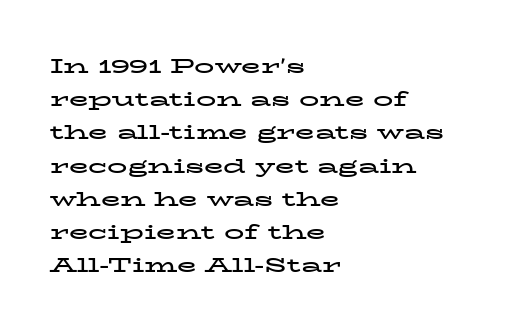
{"italic": "no", "bold": "yes", "underline": "no", "align": "left", "line_spacing": "normal", "line_spacing_ratio": 1.66, "letter_spacing": "normal", "letter_spacing_em": 0.0, "glyph_px": 20}
